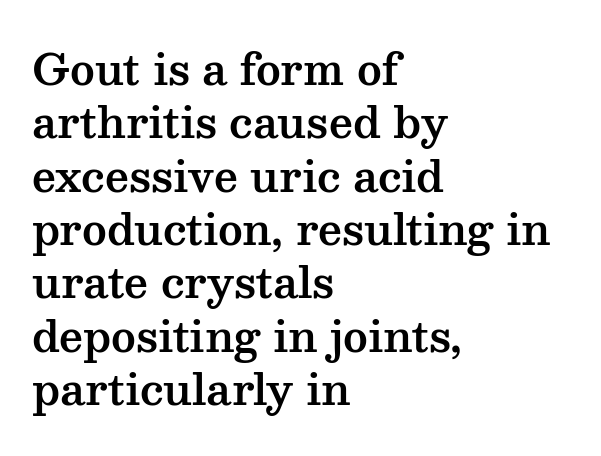
The image shows 42 px wide serif type, upright; set left-aligned, normal line spacing (1.27x), normal letter spacing, not underlined; medium stroke contrast and a medium x-height.
